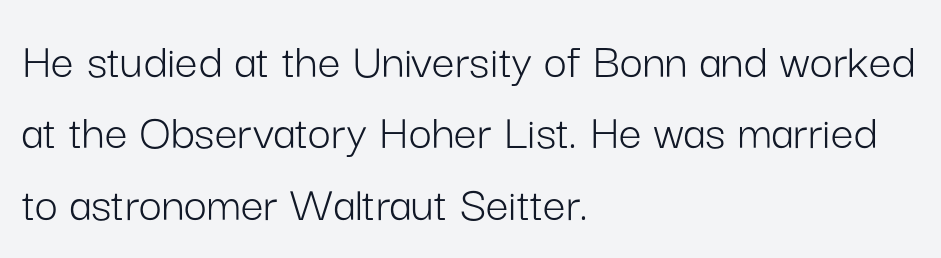
Q: Is the text bold? A: No.
Q: Is the text italic (slanted)? A: No, it is upright.
Q: Is the typeface a serif or a sans-serif typeface? A: Sans-serif.
Q: Is the text underlined? A: No.
Q: How is the paragraph aligned? A: Left-aligned.
Q: Is the spacing between letters normal or unusually wide? A: Normal.
Q: Is the spacing between lines tight, normal or loose? A: Normal.
Q: Width (condensed, normal, or wide)? A: Normal.
Q: Stroke contrast? A: Low.
Q: x-height? A: Medium.
Q: Monospaced? A: No.
